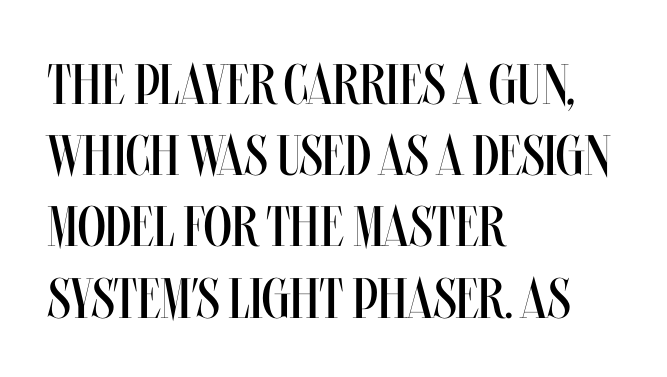
Q: Is the text bold? A: No.
Q: Is the text italic (slanted)? A: No, it is upright.
Q: Is the text underlined? A: No.
Q: How is the paragraph aligned? A: Left-aligned.
Q: Is the spacing between letters normal or unusually wide? A: Normal.
Q: Is the spacing between lines tight, normal or loose? A: Normal.
Q: Width (condensed, normal, or wide)? A: Condensed.
Q: Stroke contrast? A: Medium.
Q: x-height? A: Large.
Q: Monospaced? A: No.
